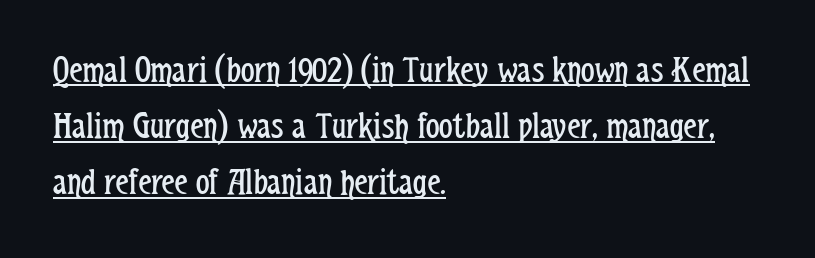
{"serif": "no", "italic": "no", "bold": "no", "weight": "regular", "width": "condensed", "stroke_contrast": "low", "x_height": "medium", "monospaced": "no", "underline": "yes", "align": "left", "line_spacing": "normal", "line_spacing_ratio": 1.48, "letter_spacing": "normal", "letter_spacing_em": 0.0, "glyph_px": 38}
